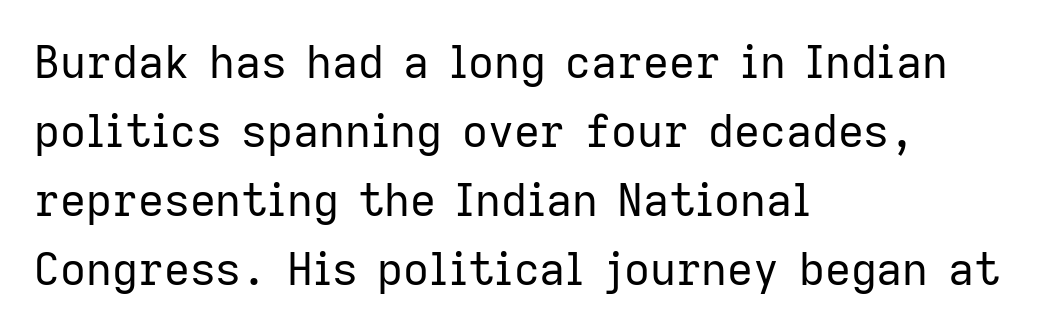
{"serif": "no", "italic": "no", "bold": "no", "weight": "regular", "width": "normal", "stroke_contrast": "low", "x_height": "medium", "monospaced": "no", "underline": "no", "align": "left", "line_spacing": "normal", "line_spacing_ratio": 1.53, "letter_spacing": "normal", "letter_spacing_em": 0.0, "glyph_px": 45}
